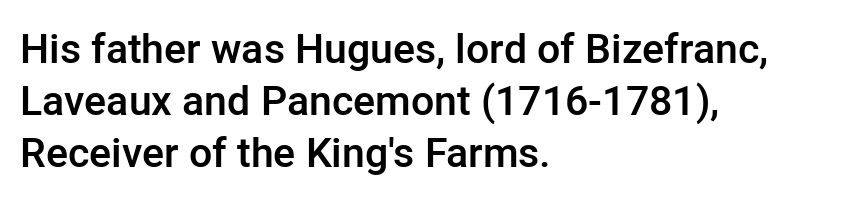
As a designer I'd log this as weight 600, semibold. Each letter keeps its own natural width here, so spacing adapts to shape. If you measured baseline to baseline, you'd find a middling distance. The font's upright variant was chosen for this text.
